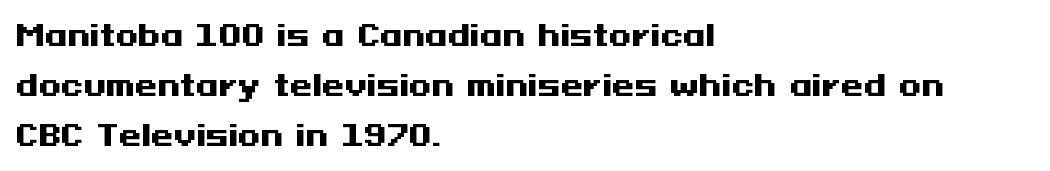
Q: Is the text bold? A: Yes.
Q: Is the text italic (slanted)? A: No, it is upright.
Q: Is the typeface a serif or a sans-serif typeface? A: Sans-serif.
Q: Is the text underlined? A: No.
Q: How is the paragraph aligned? A: Left-aligned.
Q: Is the spacing between letters normal or unusually wide? A: Normal.
Q: Width (condensed, normal, or wide)? A: Wide.
Q: Stroke contrast? A: Medium.
Q: x-height? A: Medium.
